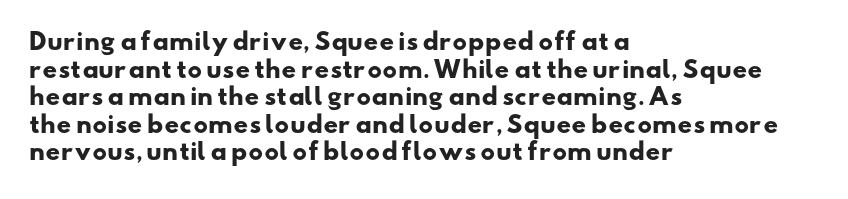
{"bold": "yes", "underline": "no", "align": "left", "line_spacing_ratio": 1.2, "letter_spacing": "normal", "letter_spacing_em": 0.0, "glyph_px": 23}
